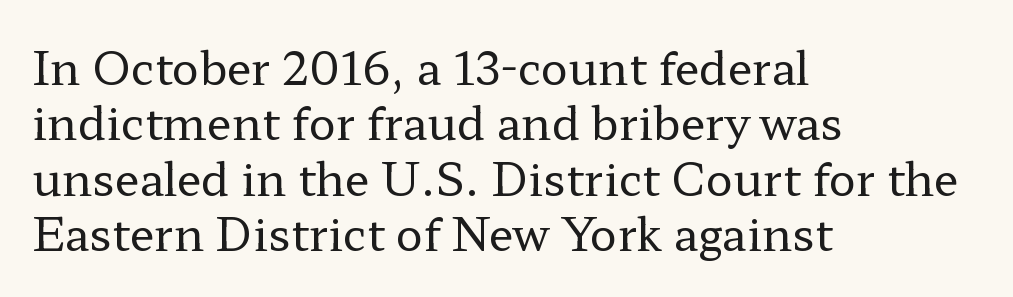
The image shows 45 px regular-weight, wide serif type, upright; set left-aligned, line spacing 1.23x, normal letter spacing, not underlined; low stroke contrast and a medium x-height.
